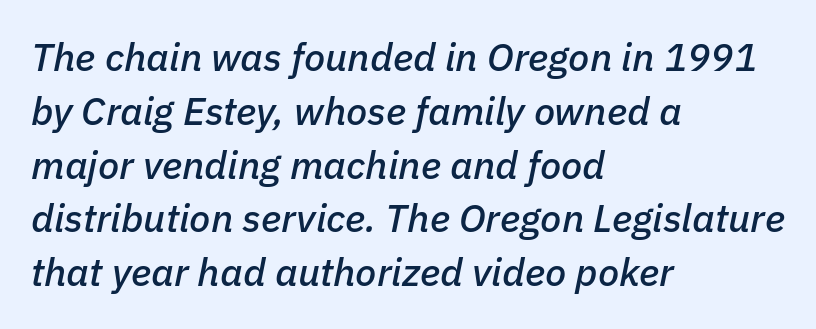
The image shows 39 px text type, italic (leaning right); set left-aligned, normal line spacing (1.38x), normal letter spacing, not underlined; low stroke contrast and a medium x-height.
